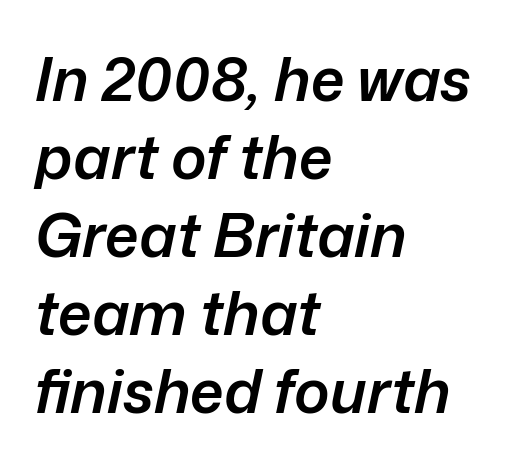
Q: Is the text bold? A: Semi-bold.
Q: Is the text italic (slanted)? A: Yes, it leans right by about 12 degrees.
Q: Is the text underlined? A: No.
Q: How is the paragraph aligned? A: Left-aligned.
Q: Is the spacing between letters normal or unusually wide? A: Normal.
Q: Is the spacing between lines tight, normal or loose? A: Normal.
Q: Width (condensed, normal, or wide)? A: Normal.
Q: Stroke contrast? A: Low.
Q: x-height? A: Medium.
Q: Monospaced? A: No.
